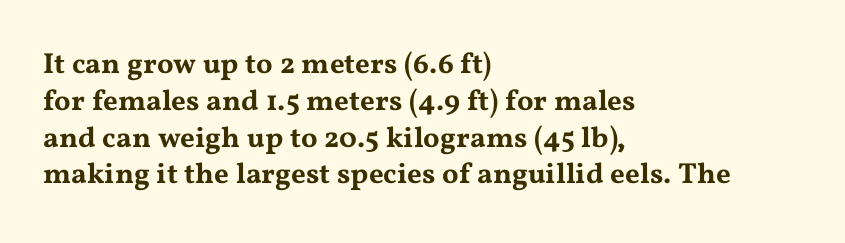
{"serif": "yes", "italic": "no", "width": "wide", "stroke_contrast": "medium", "x_height": "medium", "monospaced": "no", "underline": "no", "align": "left", "line_spacing": "normal", "line_spacing_ratio": 1.27, "letter_spacing": "normal", "letter_spacing_em": 0.0, "glyph_px": 29}
